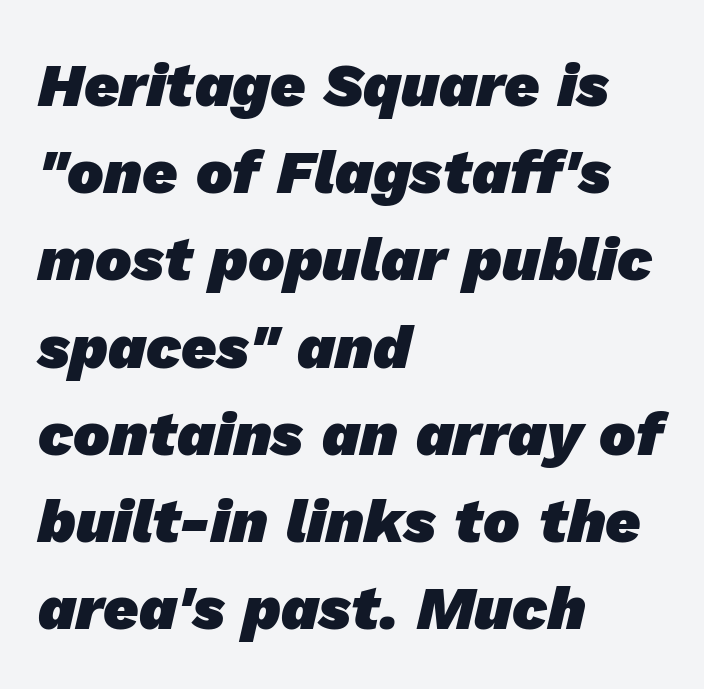
Q: Is the text bold? A: Yes.
Q: Is the typeface a serif or a sans-serif typeface? A: Sans-serif.
Q: Is the text underlined? A: No.
Q: How is the paragraph aligned? A: Left-aligned.
Q: Is the spacing between letters normal or unusually wide? A: Normal.
Q: Is the spacing between lines tight, normal or loose? A: Normal.
Q: Width (condensed, normal, or wide)? A: Normal.
Q: Stroke contrast? A: Low.
Q: x-height? A: Medium.
Q: Monospaced? A: No.
